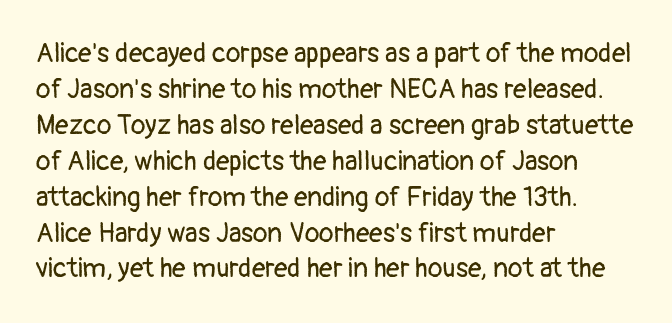
A clean baseline with only descenders dipping below it. The letters stand upright; this is a roman face. The letterforms sit shoulder to shoulder at normal distance. The compositor pushed each line to the left boundary.
